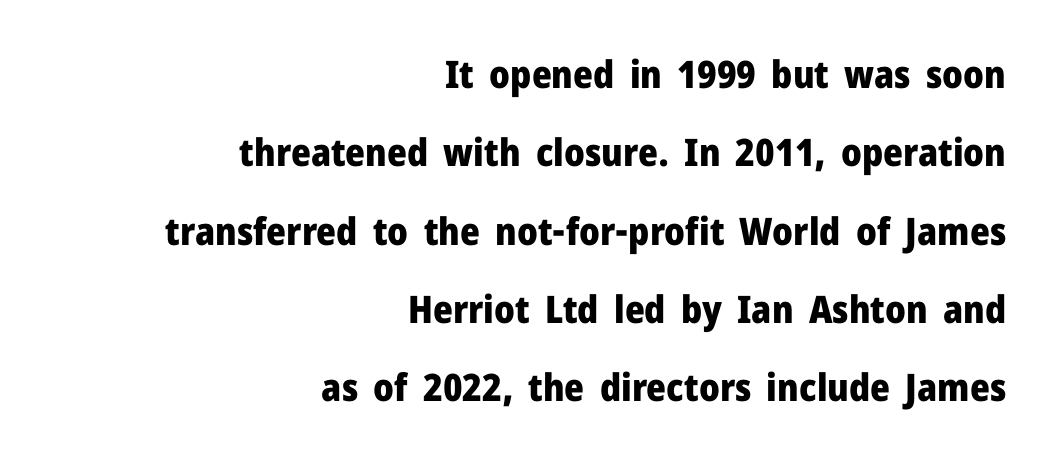
{"serif": "no", "italic": "no", "bold": "yes", "weight": "heavy", "width": "normal", "stroke_contrast": "low", "x_height": "medium", "monospaced": "no", "underline": "no", "align": "right", "line_spacing": "loose", "line_spacing_ratio": 2.06, "letter_spacing": "normal", "letter_spacing_em": 0.0, "glyph_px": 38}
